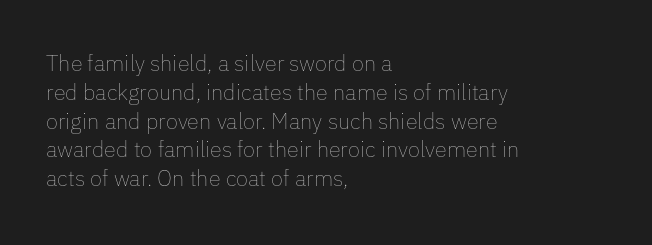
{"italic": "no", "bold": "no", "underline": "no", "align": "left", "line_spacing": "normal", "line_spacing_ratio": 1.31, "letter_spacing": "normal", "letter_spacing_em": 0.0, "glyph_px": 22}
